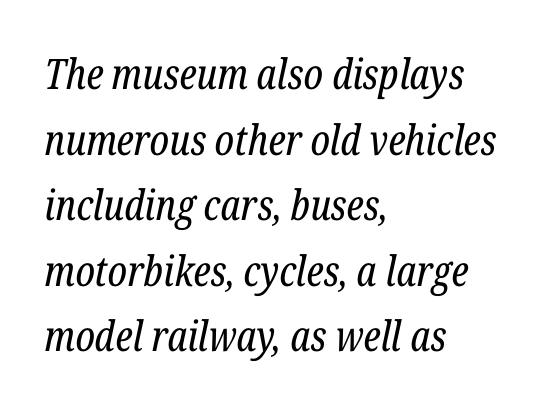
{"serif": "yes", "italic": "yes", "lean": "right", "slant_degrees": 12, "bold": "no", "weight": "regular", "width": "condensed", "stroke_contrast": "low", "x_height": "medium", "monospaced": "no", "underline": "no", "align": "left", "line_spacing": "normal", "line_spacing_ratio": 1.56, "letter_spacing": "normal", "letter_spacing_em": 0.0, "glyph_px": 42}
